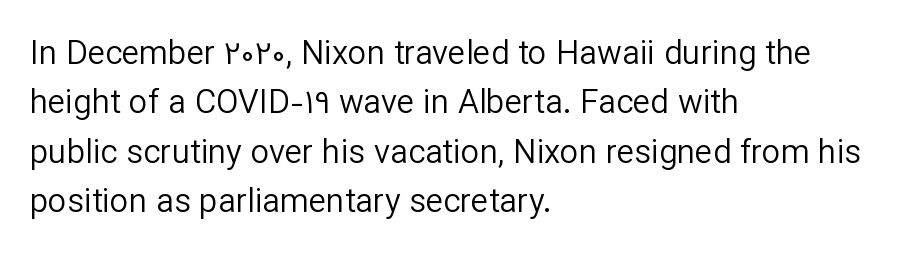
Normally led — the rows are evenly, conventionally spaced. Compared with a typical body face, this is equally light or lighter still. Is this a sans? Yes — the strokes have no serifs. The tracking reads as untouched default to a designer's eye.
